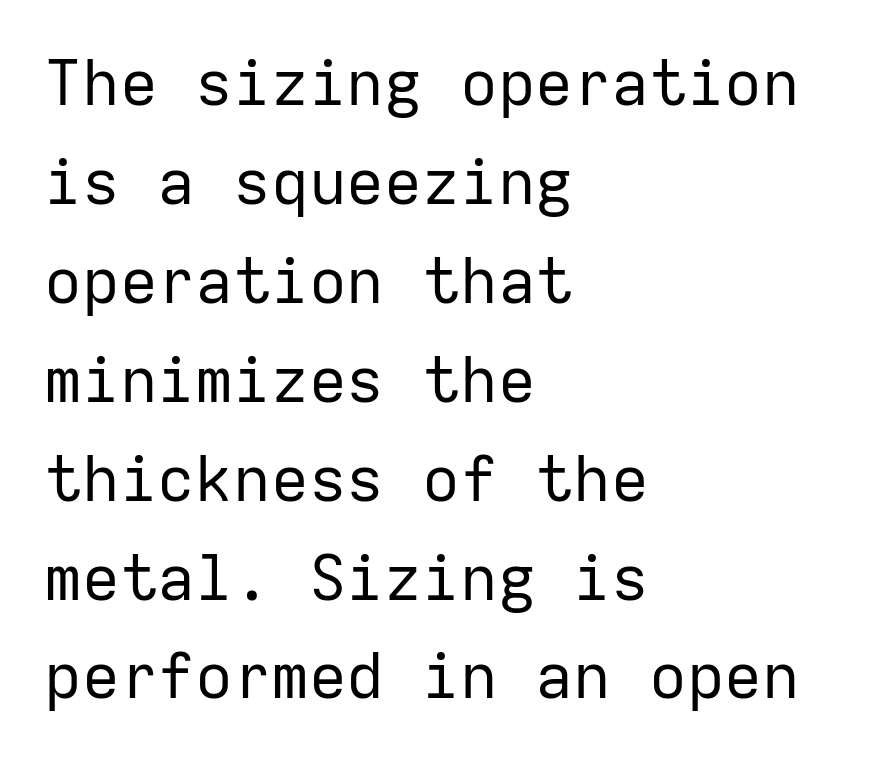
Is the block centered? No — it sits flush against the left margin. Typographically, this falls in the sans-serif category. Words appear dense and cohesive because spacing is normal. Whoever set this chose a conventional vertical rhythm. Vertical strokes here are truly vertical. Looks like terminal output: every glyph gets an equal slot.
